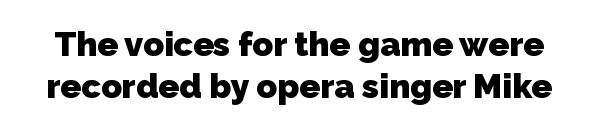
The passage shown is typed in a proportional face where columns would drift. Weight: bold. The typeface chosen for these lines omits serifs. How are the letters spaced? Ordinarily, with no added tracking. The space directly below the letters is spotless.
